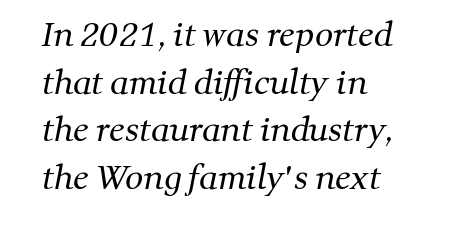
{"serif": "yes", "bold": "no", "weight": "regular", "width": "normal", "stroke_contrast": "medium", "x_height": "medium", "monospaced": "no", "underline": "no", "align": "left", "line_spacing": "normal", "line_spacing_ratio": 1.49, "letter_spacing": "normal", "letter_spacing_em": 0.0, "glyph_px": 32}
